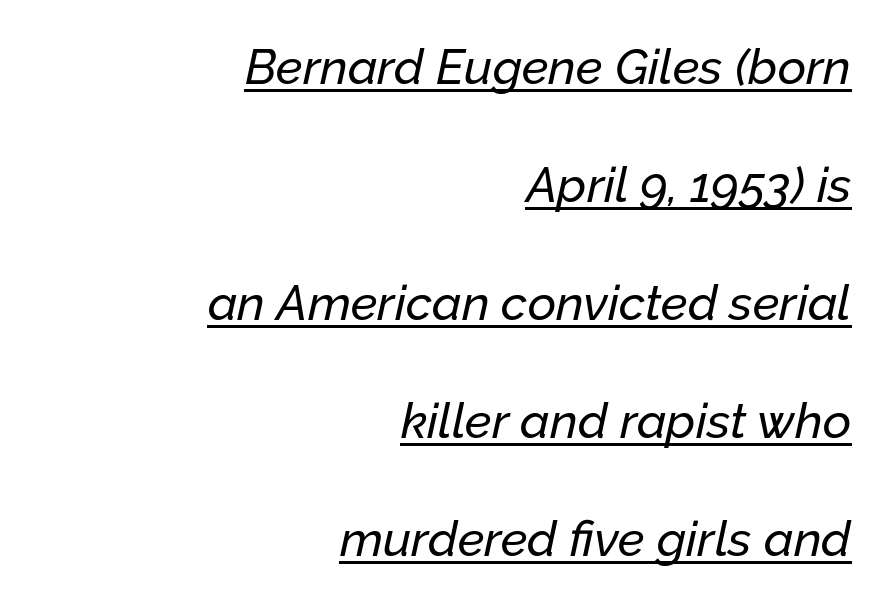
Q: Is the text italic (slanted)? A: Yes, it leans right by about 12 degrees.
Q: Is the text underlined? A: Yes.
Q: How is the paragraph aligned? A: Right-aligned.
Q: Is the spacing between letters normal or unusually wide? A: Normal.
Q: Is the spacing between lines tight, normal or loose? A: Loose.
Q: Width (condensed, normal, or wide)? A: Normal.
Q: Stroke contrast? A: Low.
Q: x-height? A: Medium.
Q: Monospaced? A: No.
